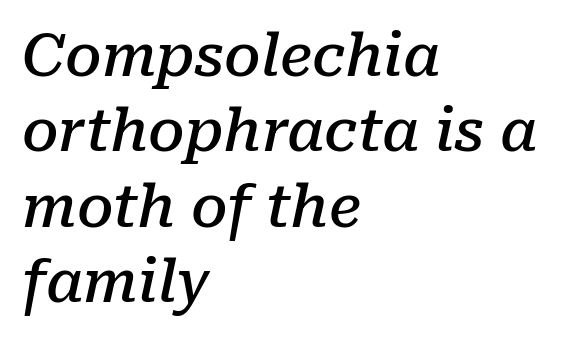
{"serif": "yes", "italic": "yes", "lean": "right", "slant_degrees": 10, "bold": "semi", "weight": "semibold", "width": "normal", "stroke_contrast": "low", "x_height": "medium", "monospaced": "no", "underline": "no", "align": "left", "line_spacing": "normal", "line_spacing_ratio": 1.3, "letter_spacing": "normal", "letter_spacing_em": 0.0, "glyph_px": 58}
